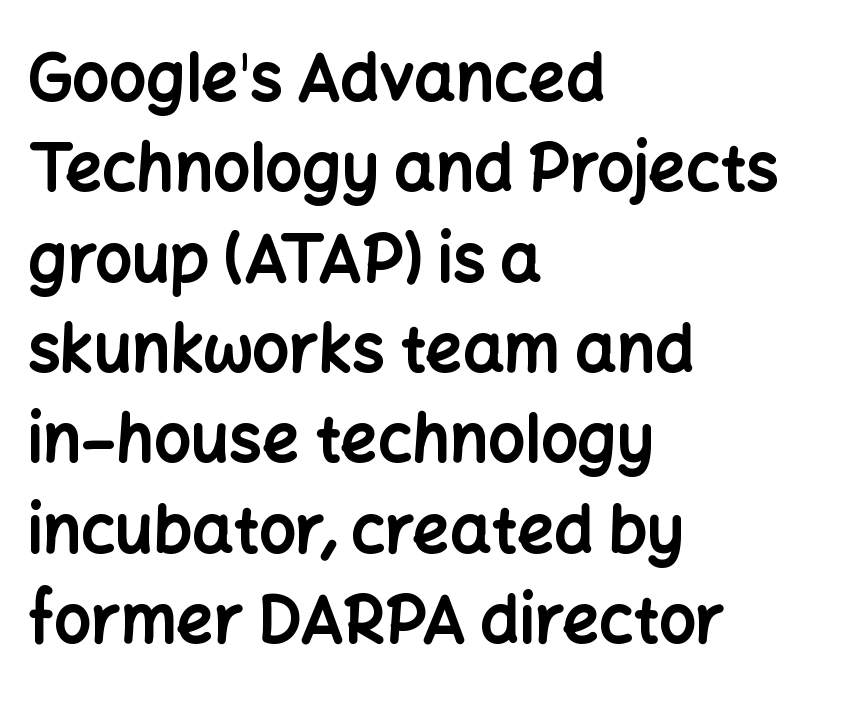
The image shows 65 px bold sans-serif type, upright; set left-aligned, normal line spacing (1.39x), normal letter spacing, not underlined; low stroke contrast and a medium x-height.
